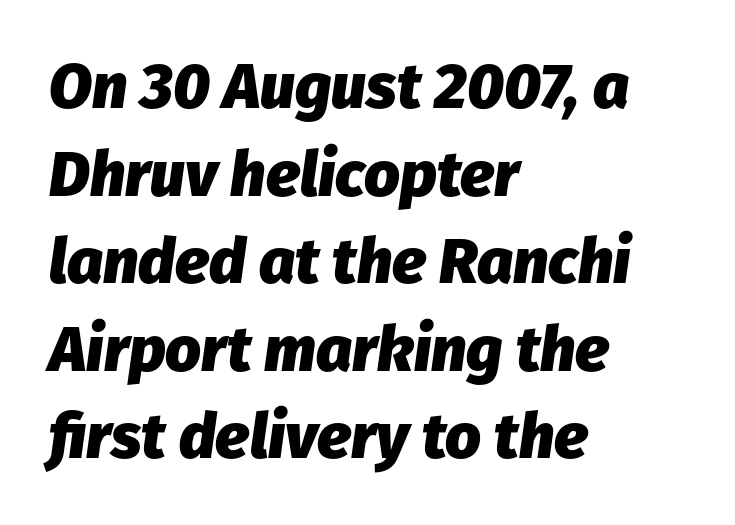
The passage is arranged the way most books set body copy — flush left. Slant detected: the letters are inclined. Weight: bold. The specimen omits any rule beneath the text block's lines. Vertical spacing — default. What stands out about the letter spacing? Nothing — it is the standard amount.
